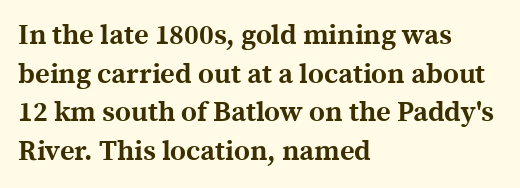
The image shows 28 px bold serif type, upright; set left-aligned, normal line spacing (1.38x), normal letter spacing, not underlined; a medium x-height.
